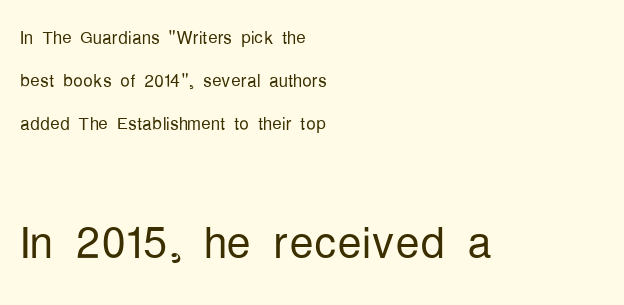
{"serif": "no", "italic": "no", "bold": "no", "weight": "light", "width": "condensed", "stroke_contrast": "low", "x_height": "medium", "monospaced": "no", "underline": "no", "align": "left", "line_spacing_ratio": 1.8, "letter_spacing": "normal", "letter_spacing_em": 0.0, "larger_block": "second", "size_ratio": 2.54, "glyph_px": 61}
